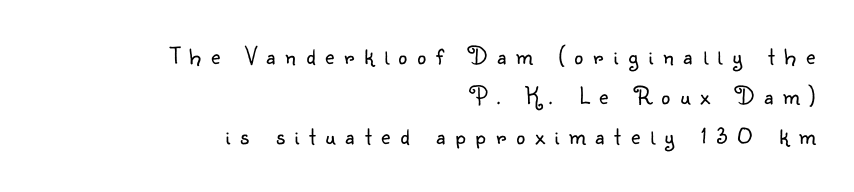
Q: Is the text bold? A: No.
Q: Is the text italic (slanted)? A: No, it is upright.
Q: Is the text underlined? A: No.
Q: How is the paragraph aligned? A: Right-aligned.
Q: Is the spacing between letters normal or unusually wide? A: Unusually wide.
Q: Is the spacing between lines tight, normal or loose? A: Normal.
